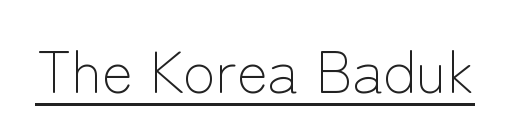
Q: Is the text bold? A: No.
Q: Is the text italic (slanted)? A: No, it is upright.
Q: Is the typeface a serif or a sans-serif typeface? A: Sans-serif.
Q: Is the text underlined? A: Yes.
Q: Is the spacing between letters normal or unusually wide? A: Normal.
Q: Width (condensed, normal, or wide)? A: Normal.
Q: Stroke contrast? A: Low.
Q: x-height? A: Medium.
Q: Monospaced? A: No.
